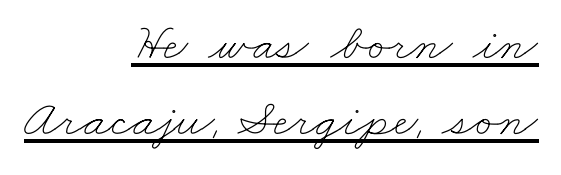
{"bold": "no", "weight": "thin", "width": "wide", "stroke_contrast": "low", "x_height": "small", "monospaced": "no", "underline": "yes", "align": "right", "line_spacing": "normal", "line_spacing_ratio": 1.46, "letter_spacing": "normal", "letter_spacing_em": 0.0, "glyph_px": 52}
